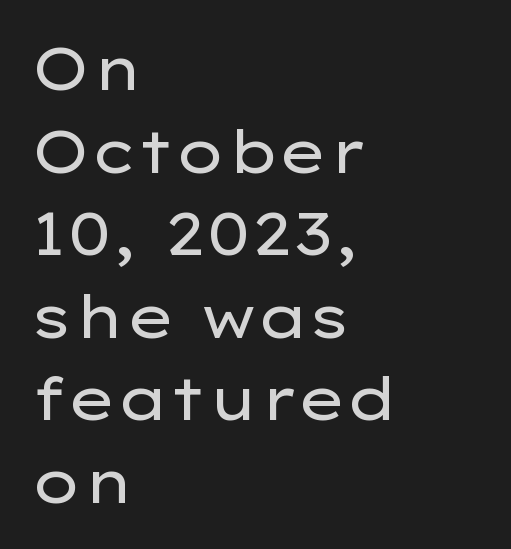
The image shows 59 px regular-weight, wide sans-serif type, upright; set left-aligned, normal line spacing (1.4x), normal letter spacing, not underlined; low stroke contrast and a medium x-height.
